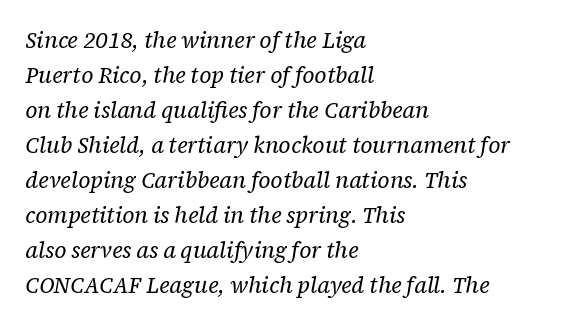
Does the leading feel generous? No, just average. The horizontal fit of the characters is conventional and even. Layout note: lines flush left. An italicized treatment has been applied to the whole sample. The weight tops out at a normal text grade.
